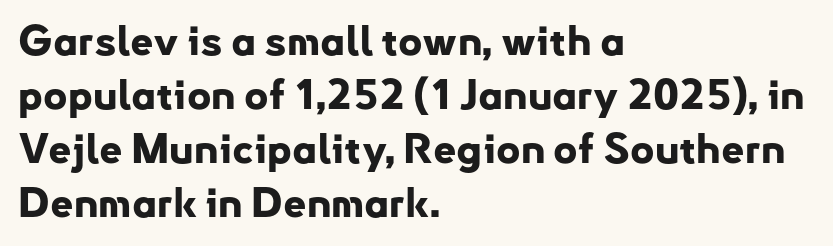
{"serif": "no", "italic": "no", "bold": "yes", "weight": "bold", "width": "normal", "stroke_contrast": "low", "x_height": "small", "monospaced": "no", "underline": "no", "align": "left", "line_spacing": "normal", "line_spacing_ratio": 1.32, "letter_spacing": "normal", "letter_spacing_em": 0.0, "glyph_px": 41}
